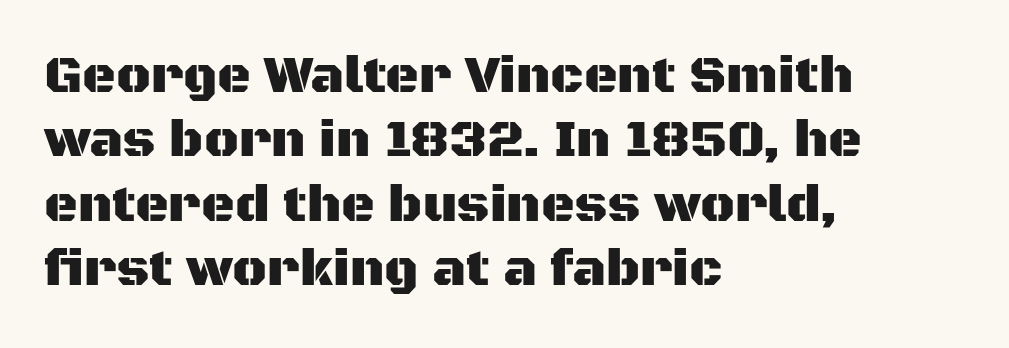
The image shows 52 px sans-serif type, upright; set left-aligned, line spacing 1.24x, normal letter spacing, not underlined; medium stroke contrast and a large x-height.
